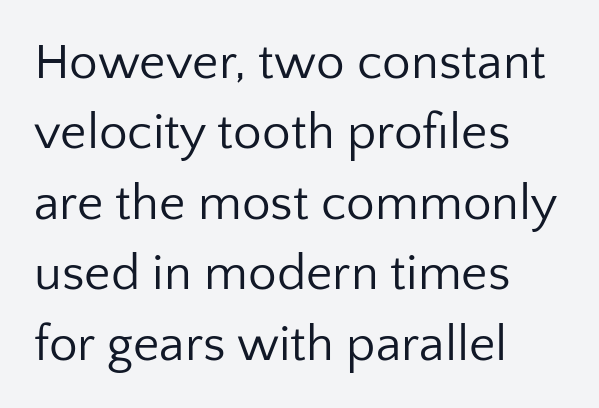
Q: Is the text bold? A: No.
Q: Is the text italic (slanted)? A: No, it is upright.
Q: Is the typeface a serif or a sans-serif typeface? A: Sans-serif.
Q: Is the text underlined? A: No.
Q: How is the paragraph aligned? A: Left-aligned.
Q: Is the spacing between letters normal or unusually wide? A: Normal.
Q: Is the spacing between lines tight, normal or loose? A: Normal.
Q: Width (condensed, normal, or wide)? A: Normal.
Q: Stroke contrast? A: Low.
Q: x-height? A: Medium.
Q: Monospaced? A: No.
